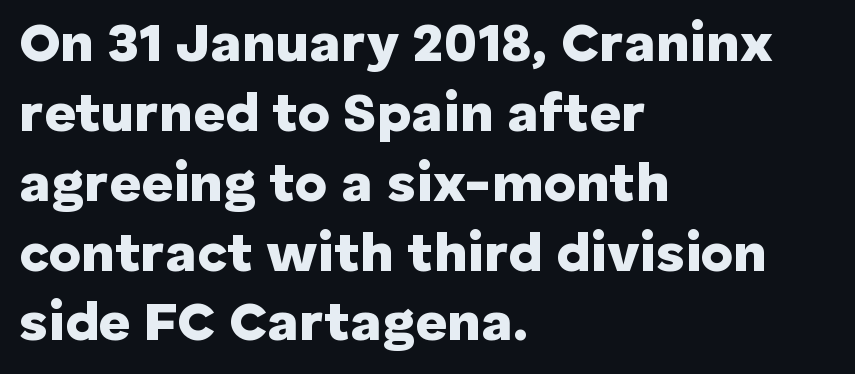
The image shows 55 px heavy sans-serif type, upright; set left-aligned, normal line spacing (1.27x), normal letter spacing, not underlined; low stroke contrast and a medium x-height.
